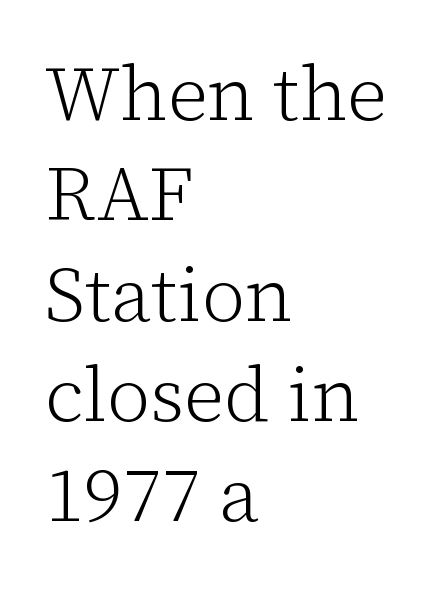
If you drew a ruler down the left edge, every line would touch it. Proportional: the letters do not fall into vertical columns. Tracking value appears to be zero — textbook default spacing. No word sits above an underline. Is the type heavy? It reads as light-to-regular instead.
